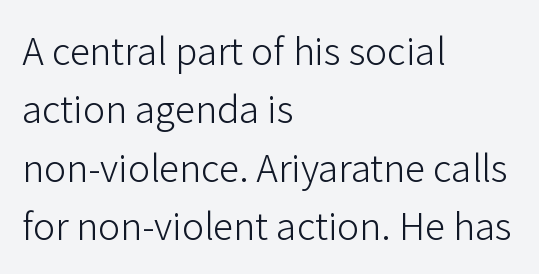
{"serif": "no", "italic": "no", "bold": "no", "weight": "light", "width": "normal", "stroke_contrast": "low", "x_height": "medium", "monospaced": "no", "underline": "no", "align": "left", "line_spacing": "normal", "line_spacing_ratio": 1.58, "letter_spacing": "normal", "letter_spacing_em": 0.0, "glyph_px": 37}
